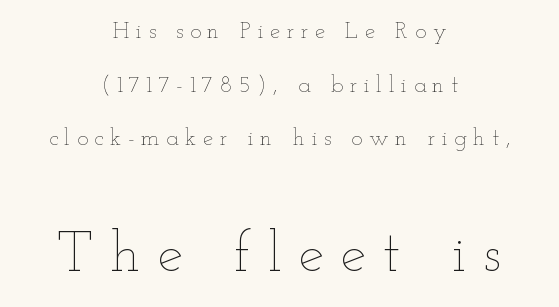
{"italic": "no", "bold": "no", "weight": "thin", "width": "wide", "stroke_contrast": "low", "x_height": "small", "monospaced": "no", "underline": "no", "align": "center", "line_spacing": "loose", "line_spacing_ratio": 2.33, "letter_spacing": "wide", "letter_spacing_em": 0.29, "larger_block": "second", "size_ratio": 2.52, "glyph_px": 58}
